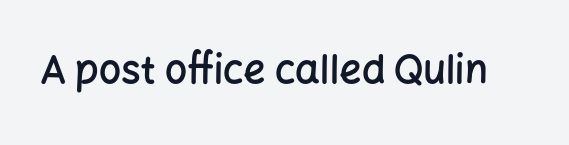
{"serif": "no", "italic": "no", "bold": "semi", "weight": "semibold", "width": "normal", "stroke_contrast": "low", "x_height": "medium", "monospaced": "no", "underline": "no", "letter_spacing": "normal", "letter_spacing_em": 0.0, "glyph_px": 39}
